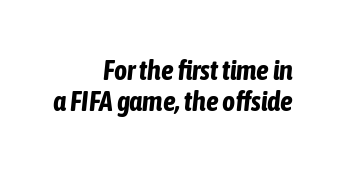
Q: Is the text bold? A: Yes.
Q: Is the text italic (slanted)? A: Yes, it leans right by about 6 degrees.
Q: Is the text underlined? A: No.
Q: How is the paragraph aligned? A: Right-aligned.
Q: Is the spacing between letters normal or unusually wide? A: Normal.
Q: Is the spacing between lines tight, normal or loose? A: Tight.
Q: Width (condensed, normal, or wide)? A: Condensed.
Q: Stroke contrast? A: Low.
Q: x-height? A: Medium.
Q: Monospaced? A: No.
